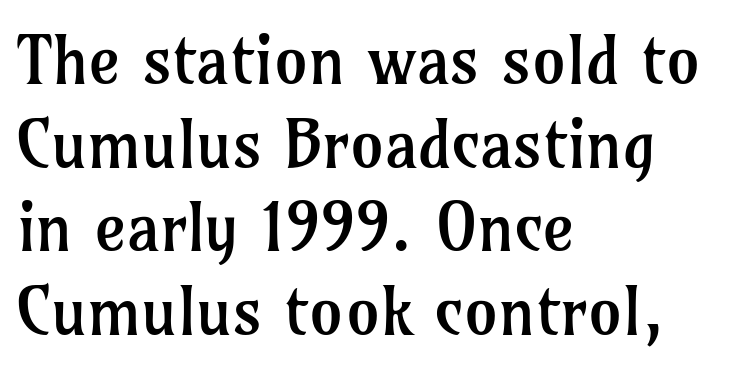
Q: Is the text bold? A: No.
Q: Is the text italic (slanted)? A: No, it is upright.
Q: Is the typeface a serif or a sans-serif typeface? A: Serif.
Q: Is the text underlined? A: No.
Q: How is the paragraph aligned? A: Left-aligned.
Q: Is the spacing between letters normal or unusually wide? A: Normal.
Q: Is the spacing between lines tight, normal or loose? A: Normal.
Q: Width (condensed, normal, or wide)? A: Normal.
Q: Stroke contrast? A: Low.
Q: x-height? A: Medium.
Q: Monospaced? A: No.
